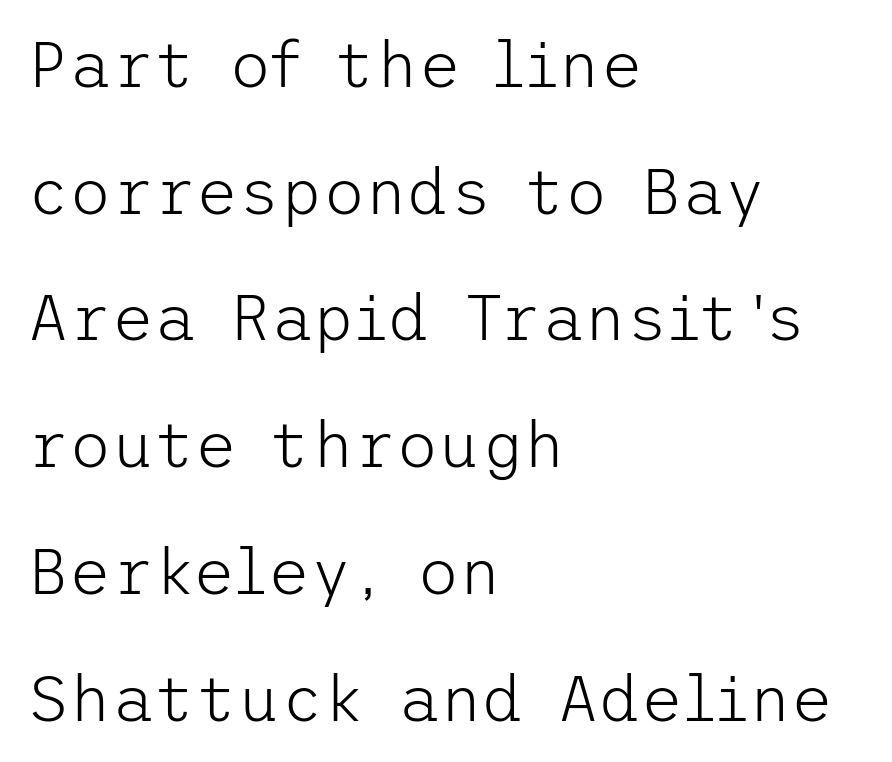
Airy leading. Think standard paragraph weight, or any step lighter than that. Where is the straight margin? On the left. Upright lettering throughout. In terms of letterform style, serifs are entirely absent. Beneath every word, the page is bare.
